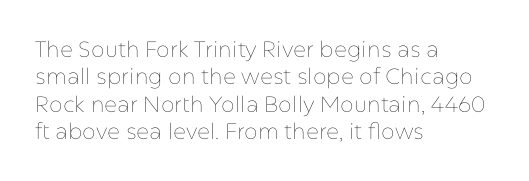
{"italic": "no", "bold": "no", "underline": "no", "align": "left", "line_spacing": "normal", "line_spacing_ratio": 1.25, "letter_spacing": "normal", "letter_spacing_em": 0.0, "glyph_px": 22}
